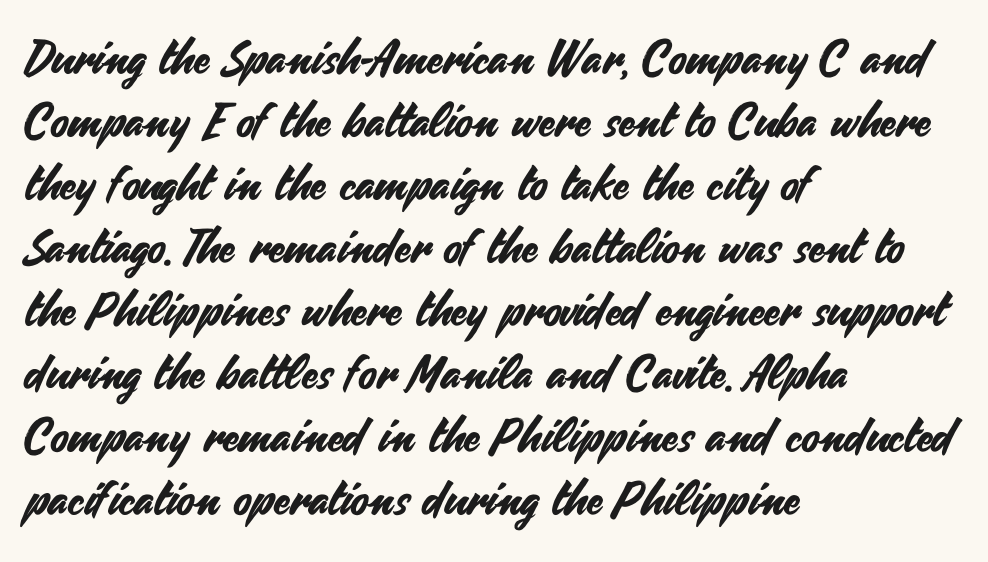
The rendering keeps characters at their native spacing. Looks like regular typesetting: each glyph gets only the width it needs. This block has exactly the height ordinary leading produces. Does the copy run flush right? No — it runs flush left.
